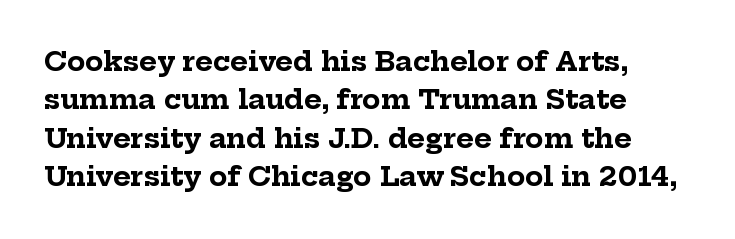
{"italic": "no", "bold": "yes", "underline": "no", "line_spacing": "normal", "line_spacing_ratio": 1.42, "letter_spacing": "normal", "letter_spacing_em": 0.0, "glyph_px": 27}
